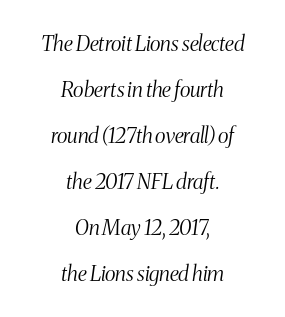
Q: Is the text bold? A: No.
Q: Is the text italic (slanted)? A: Yes, it leans right by about 8 degrees.
Q: Is the text underlined? A: No.
Q: How is the paragraph aligned? A: Centered.
Q: Is the spacing between letters normal or unusually wide? A: Normal.
Q: Is the spacing between lines tight, normal or loose? A: Loose.
